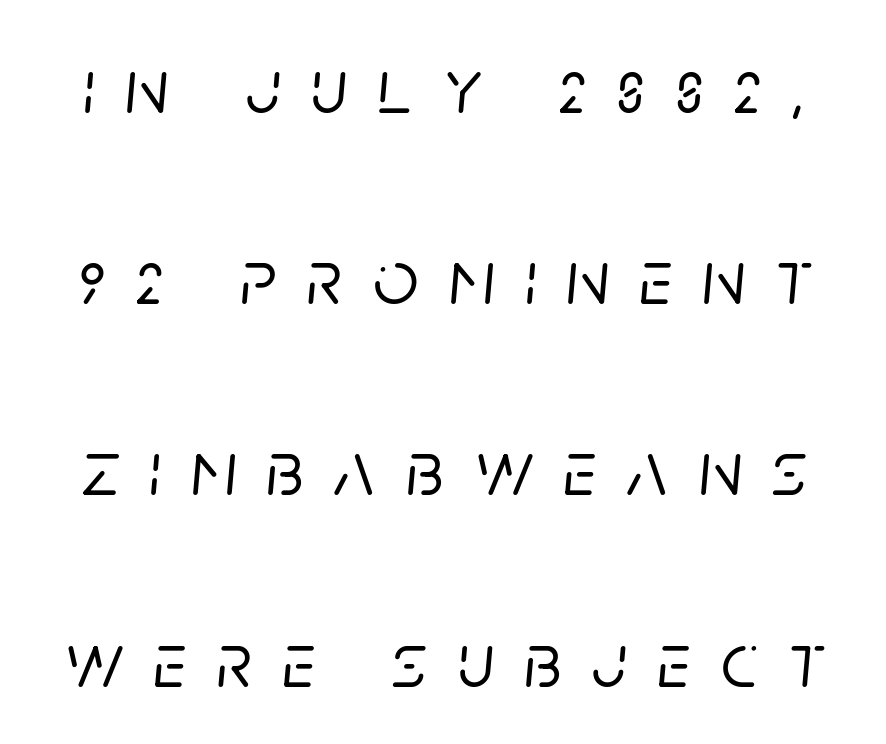
{"italic": "yes", "lean": "right", "slant_degrees": 5, "width": "normal", "stroke_contrast": "low", "x_height": "large", "monospaced": "no", "underline": "no", "line_spacing": "loose", "line_spacing_ratio": 2.42, "letter_spacing": "wide", "letter_spacing_em": 0.39, "glyph_px": 79}
